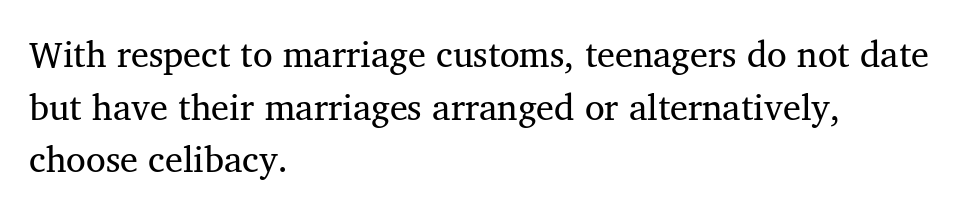
Type style note: has serifs. Leading: standard. Character widths vary here, with narrow letters taking less room than wide ones. A roman cut, with each character standing at attention. Summary of weight: not heavy and not bold.
